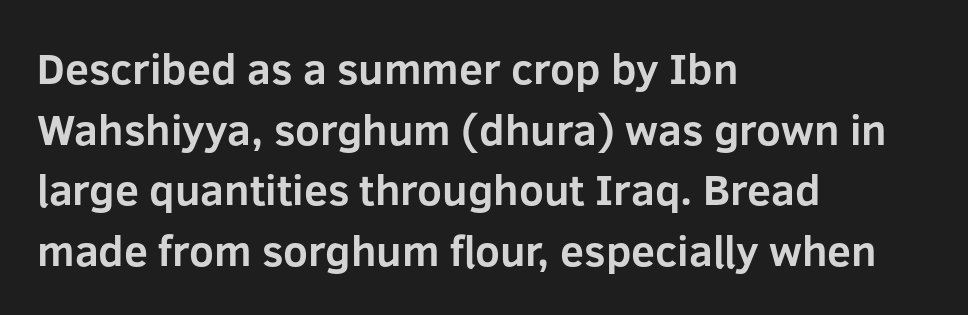
The image shows 43 px bold sans-serif type, upright; set left-aligned, normal line spacing (1.41x), normal letter spacing, not underlined; low stroke contrast and a medium x-height.
